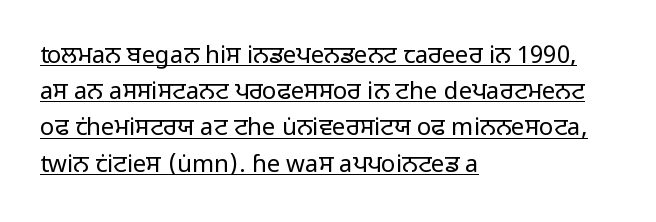
Q: Is the text bold? A: No.
Q: Is the text italic (slanted)? A: No, it is upright.
Q: Is the text underlined? A: Yes.
Q: How is the paragraph aligned? A: Left-aligned.
Q: Is the spacing between letters normal or unusually wide? A: Normal.
Q: Is the spacing between lines tight, normal or loose? A: Normal.
